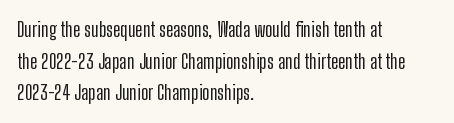
Q: Is the text italic (slanted)? A: No, it is upright.
Q: Is the text underlined? A: No.
Q: How is the paragraph aligned? A: Left-aligned.
Q: Is the spacing between letters normal or unusually wide? A: Normal.
Q: Is the spacing between lines tight, normal or loose? A: Normal.
